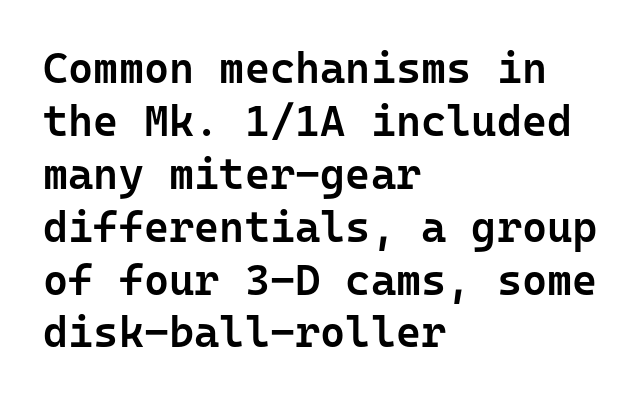
{"serif": "no", "italic": "no", "bold": "semi", "weight": "semibold", "width": "normal", "stroke_contrast": "low", "x_height": "medium", "monospaced": "yes", "underline": "no", "align": "left", "line_spacing_ratio": 1.23, "letter_spacing": "normal", "letter_spacing_em": 0.0, "glyph_px": 43}
